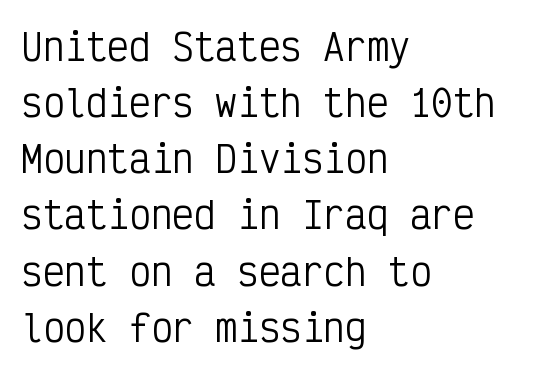
{"serif": "no", "italic": "no", "bold": "no", "weight": "regular", "width": "condensed", "stroke_contrast": "low", "x_height": "medium", "monospaced": "yes", "underline": "no", "align": "left", "line_spacing": "normal", "line_spacing_ratio": 1.56, "letter_spacing": "normal", "letter_spacing_em": 0.0, "glyph_px": 36}
